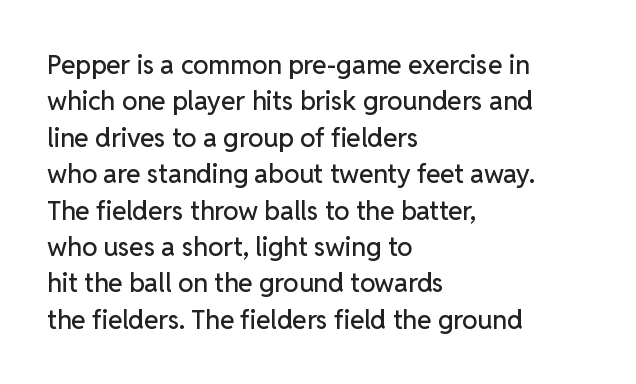
Each line starts at the same left margin while the right side varies. There is no visible air inserted between adjacent glyphs. Baseline-to-baseline distance is the conventional proportion of letter height. No italicization has been applied; the sample stays upright.
